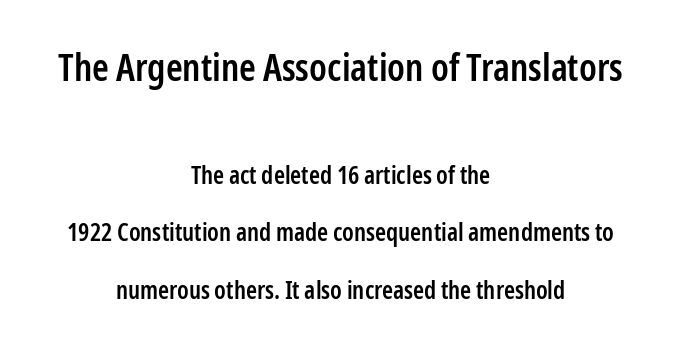
Here the glyphs are tracked normally, forming tight word shapes. Is there any slant? The stems are plumb. The letters advance in unequal steps, a hallmark of proportional type. The words here are not underlined. Which margin do the lines hug? Neither — every line sits in the middle.
